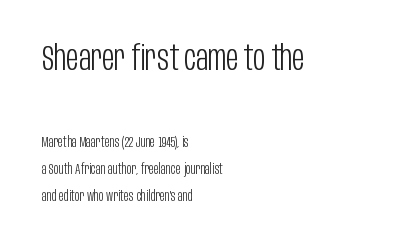
The image shows 34 px light, condensed sans-serif type, upright; set left-aligned, loose line spacing (1.93x), normal letter spacing, not underlined; the first (top) block is 2.43x larger; low stroke contrast and a large x-height.
